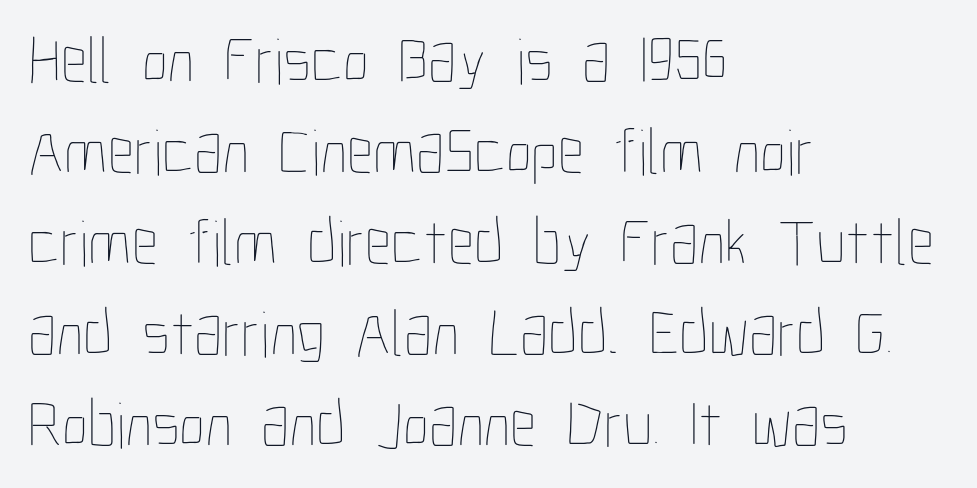
These lines are set flush left with a ragged right edge. Stems and bowls with no extra thickness — not bold. The letterforms sit shoulder to shoulder at normal distance. The zone under the glyphs is completely vacant. Each new line begins a customary step beneath the previous one.
